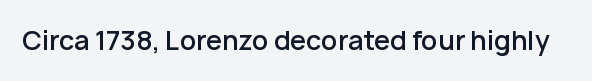
{"italic": "no", "bold": "semi", "underline": "no", "letter_spacing": "normal", "letter_spacing_em": 0.0, "glyph_px": 26}
